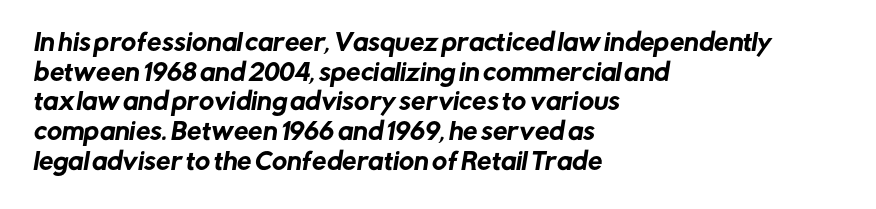
{"underline": "no", "align": "left", "line_spacing": "normal", "line_spacing_ratio": 1.29, "letter_spacing": "normal", "letter_spacing_em": 0.0, "glyph_px": 23}
